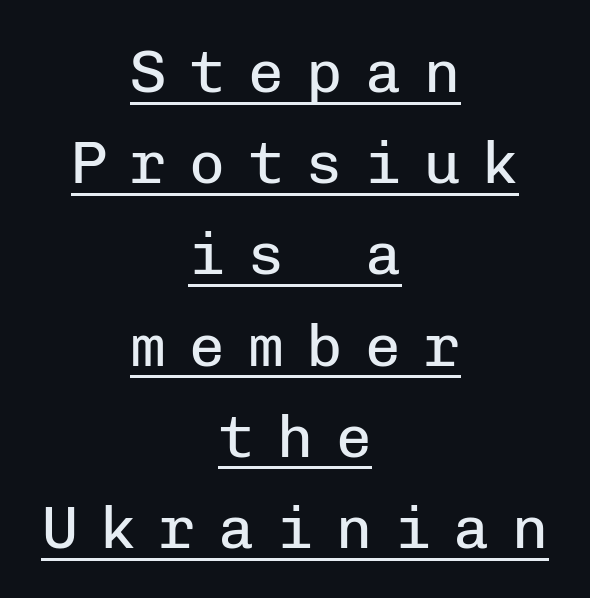
In terms of letterspacing, this is a distinctly airy, spread setting. A rule runs beneath these lines of type. Evenly set lines give the paragraph a standard silhouette. Is the stroke heavy? The answer is a plain regular-or-lighter. Look at the bottom of the vertical strokes: they stop flat, with no serifs.
